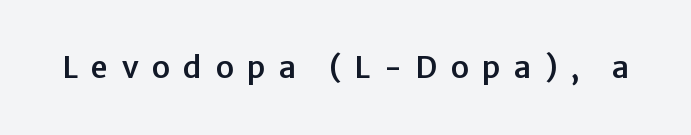
The image shows 30 px sans-serif type, upright; set unusually wide letter spacing (+0.45 em), not underlined; low stroke contrast and a medium x-height.
